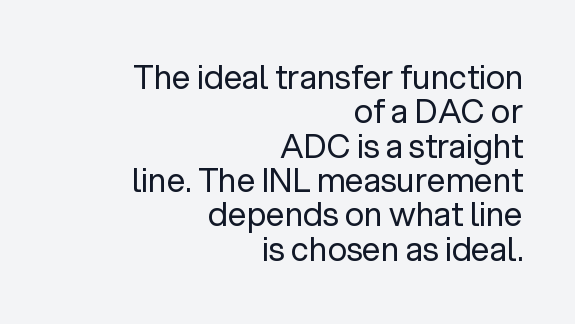
Q: Is the text bold? A: No.
Q: Is the text italic (slanted)? A: No, it is upright.
Q: Is the typeface a serif or a sans-serif typeface? A: Sans-serif.
Q: Is the text underlined? A: No.
Q: How is the paragraph aligned? A: Right-aligned.
Q: Is the spacing between letters normal or unusually wide? A: Normal.
Q: Is the spacing between lines tight, normal or loose? A: Tight.
Q: Width (condensed, normal, or wide)? A: Normal.
Q: Stroke contrast? A: Low.
Q: x-height? A: Medium.
Q: Monospaced? A: No.
